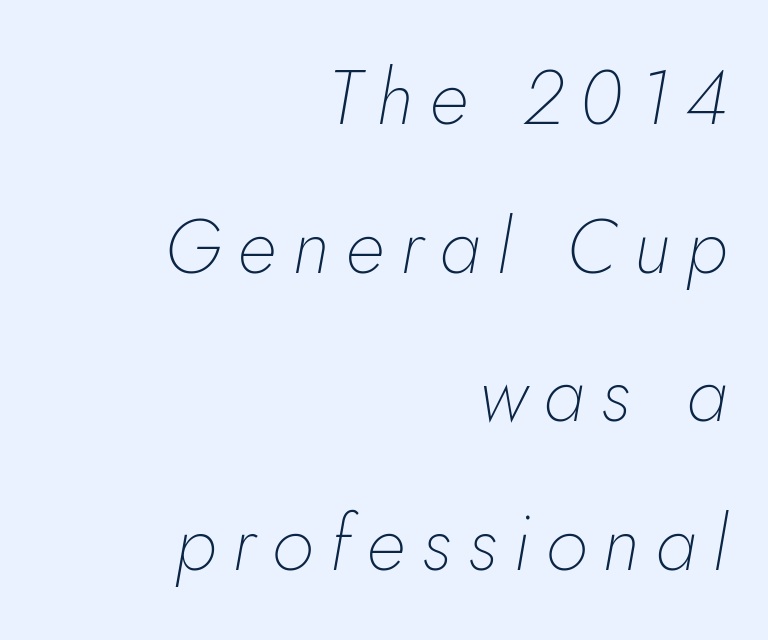
{"italic": "yes", "lean": "right", "slant_degrees": 5, "bold": "no", "weight": "thin", "width": "normal", "stroke_contrast": "low", "x_height": "small", "monospaced": "no", "underline": "no", "align": "right", "line_spacing": "loose", "line_spacing_ratio": 1.93, "letter_spacing": "wide", "letter_spacing_em": 0.21, "glyph_px": 77}
